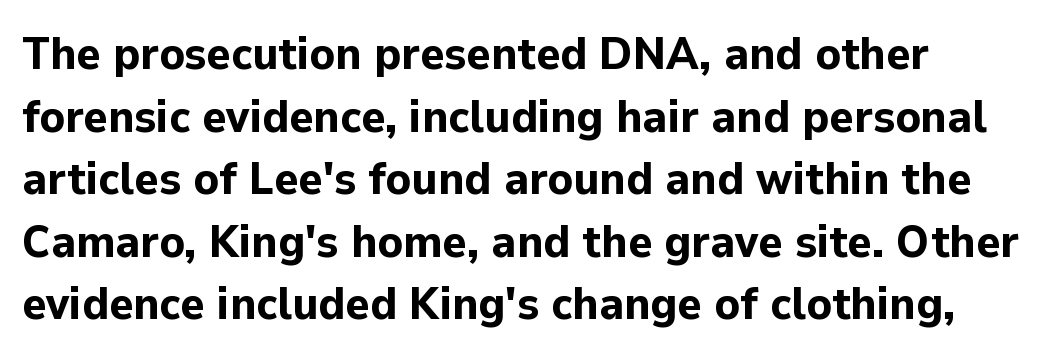
The image shows 46 px bold sans-serif type, upright; set left-aligned, normal line spacing (1.36x), normal letter spacing, not underlined; low stroke contrast and a medium x-height.
